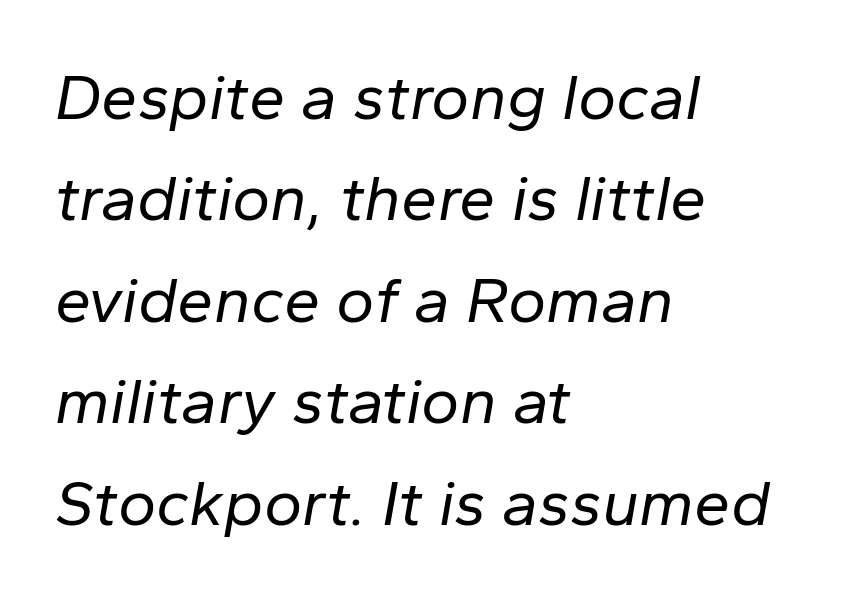
The image shows 65 px regular-weight type, italic (leaning right); set left-aligned, normal line spacing (1.56x), normal letter spacing, not underlined; low stroke contrast and a medium x-height.
